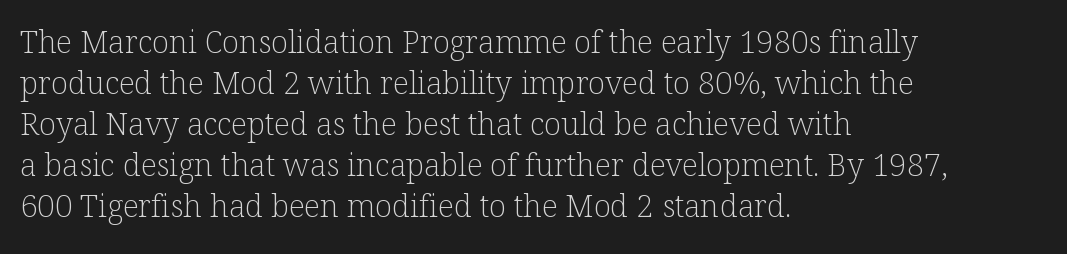
Ascenders rise straight up at ninety degrees. A student would call this left alignment; a typographer would say flush left, rag right. Ink coverage per letter is moderate at most. Students, note that the glyphs here touch the page at normal intervals.
